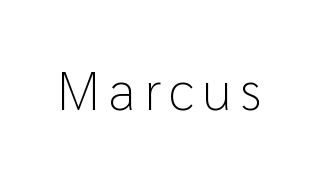
Q: Is the text bold? A: No.
Q: Is the text italic (slanted)? A: No, it is upright.
Q: Is the typeface a serif or a sans-serif typeface? A: Sans-serif.
Q: Is the text underlined? A: No.
Q: Width (condensed, normal, or wide)? A: Normal.
Q: Stroke contrast? A: Low.
Q: x-height? A: Medium.
Q: Monospaced? A: No.
